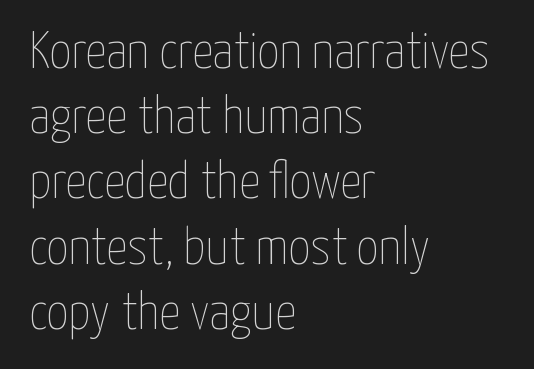
How are the letters spaced? Ordinarily, with no added tracking. The specimen omits any rule beneath the text block's lines. These lines are rendered in a variable-pitch font. The ragged edge is on the right, which tells us the setting is flush left. Characters remain perfectly vertical along every line. A quiet, ordinary-to-light weight characterises the typeface.
